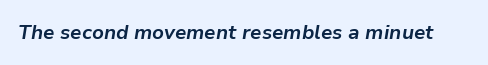
{"italic": "yes", "lean": "right", "slant_degrees": 9, "bold": "yes", "underline": "no", "letter_spacing": "normal", "letter_spacing_em": 0.0, "glyph_px": 20}
